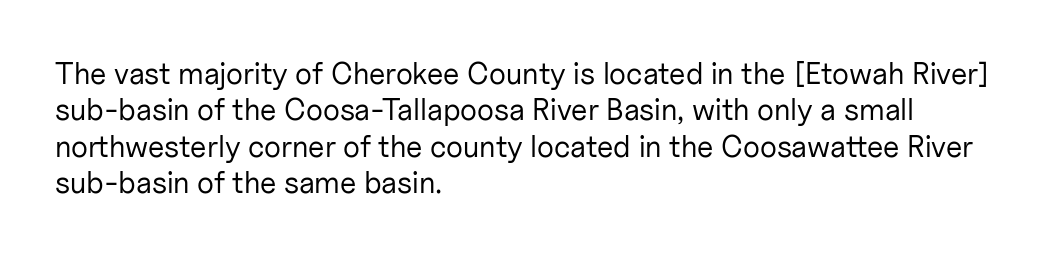
Do the characters align in a grid? No, the font is proportional. Do the letters lean? They stand straight. Alignment: flush left. Glyph-to-glyph distance matches everyday printed text. The passage shown is typeset with a sans-serif family.
